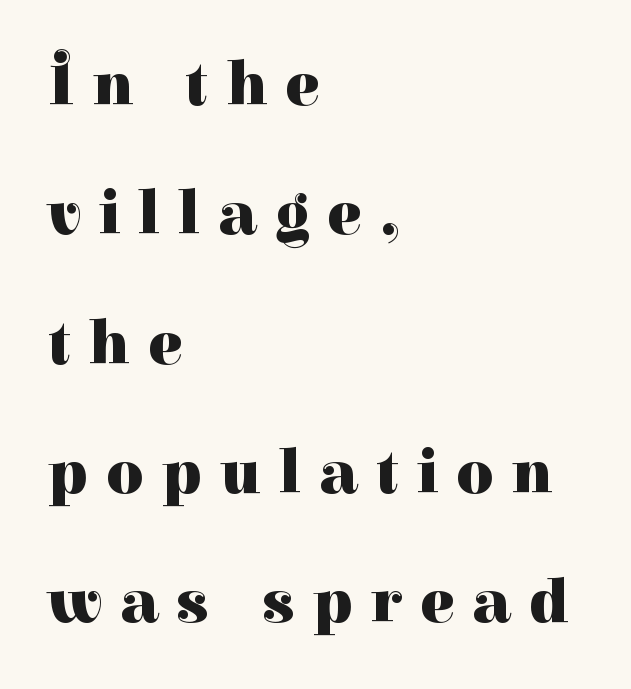
{"serif": "yes", "italic": "no", "bold": "yes", "weight": "heavy", "width": "normal", "stroke_contrast": "high", "x_height": "medium", "monospaced": "no", "underline": "no", "align": "left", "line_spacing": "loose", "line_spacing_ratio": 2.02, "letter_spacing": "wide", "letter_spacing_em": 0.28, "glyph_px": 64}
